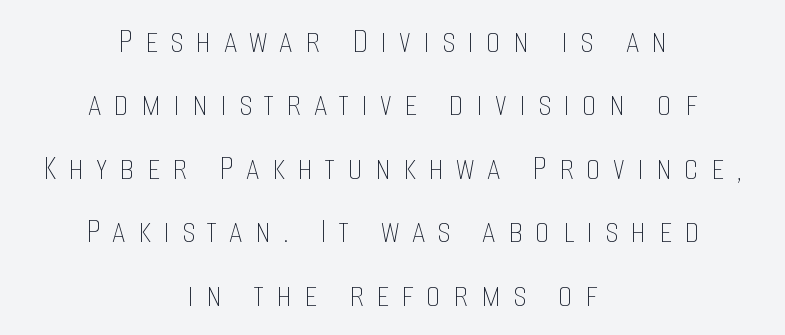
{"italic": "no", "bold": "no", "weight": "thin", "width": "condensed", "stroke_contrast": "low", "x_height": "large", "monospaced": "no", "underline": "no", "align": "center", "line_spacing": "normal", "line_spacing_ratio": 1.67, "letter_spacing": "wide", "letter_spacing_em": 0.32, "glyph_px": 38}
